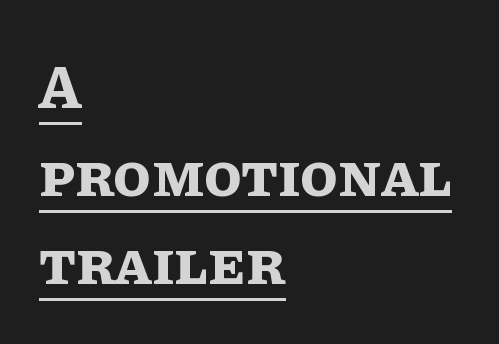
Q: Is the text bold? A: Yes.
Q: Is the text italic (slanted)? A: No, it is upright.
Q: Is the text underlined? A: Yes.
Q: How is the paragraph aligned? A: Left-aligned.
Q: Is the spacing between letters normal or unusually wide? A: Normal.
Q: Is the spacing between lines tight, normal or loose? A: Normal.
Q: Width (condensed, normal, or wide)? A: Normal.
Q: Stroke contrast? A: Low.
Q: x-height? A: Large.
Q: Monospaced? A: No.
